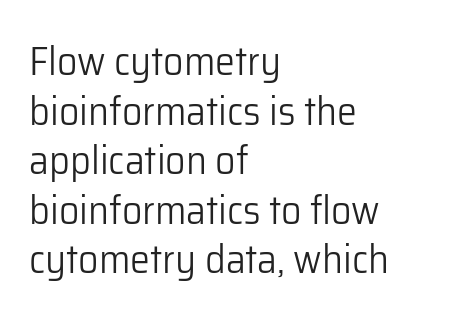
{"serif": "no", "italic": "no", "bold": "no", "weight": "light", "width": "normal", "stroke_contrast": "low", "x_height": "medium", "monospaced": "no", "underline": "no", "align": "left", "line_spacing_ratio": 1.24, "letter_spacing": "normal", "letter_spacing_em": 0.0, "glyph_px": 40}
